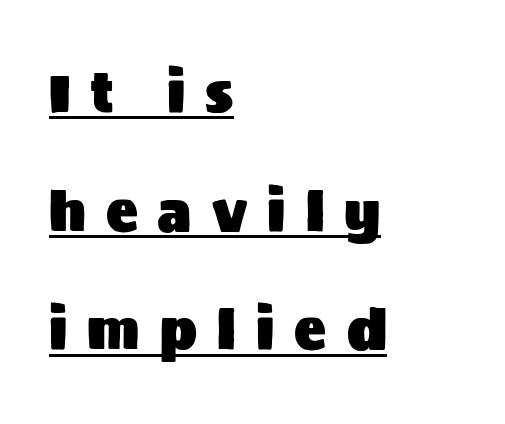
The image shows 53 px sans-serif type, upright; set left-aligned, loose line spacing (2.24x), unusually wide letter spacing (+0.38 em), underlined; medium stroke contrast and a large x-height.
